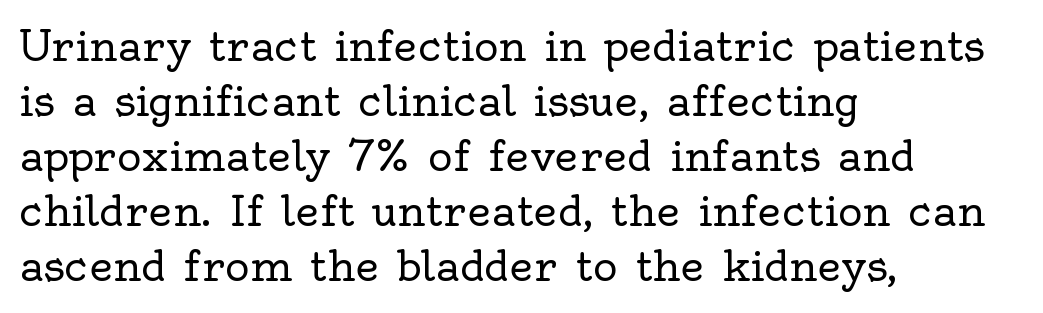
The image shows 42 px regular-weight serif type, upright; set left-aligned, normal line spacing (1.31x), normal letter spacing, not underlined; a small x-height.
